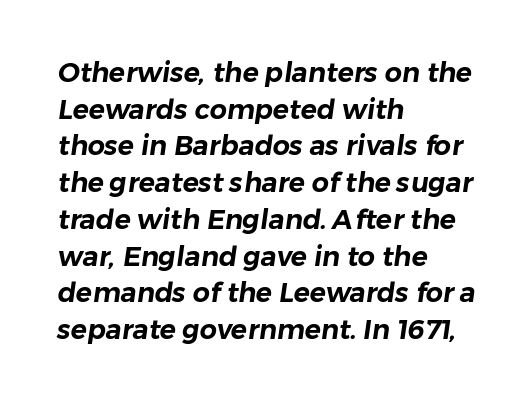
The area under the type is left untouched. Line beginnings align vertically; line endings do not. Each new line begins a customary step beneath the previous one. Nothing unusual about the tracking: characters are spaced as the font intends.
